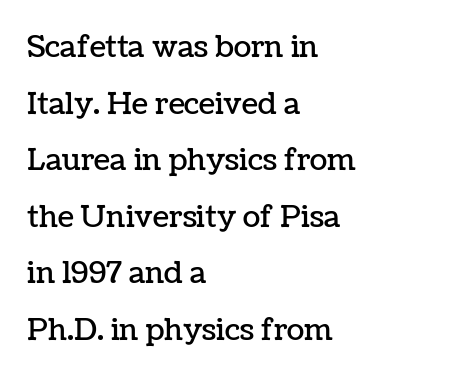
The typography opts for an upright posture over an oblique one. Characters follow at the spacing the type designer built in. Leftover space on each line is placed entirely after the last word. This sample has the flowing, uneven cadence of proportional lettering. Decoration check: the copy has no underline. Successive baselines arrive slowly, with a big drop between each.
